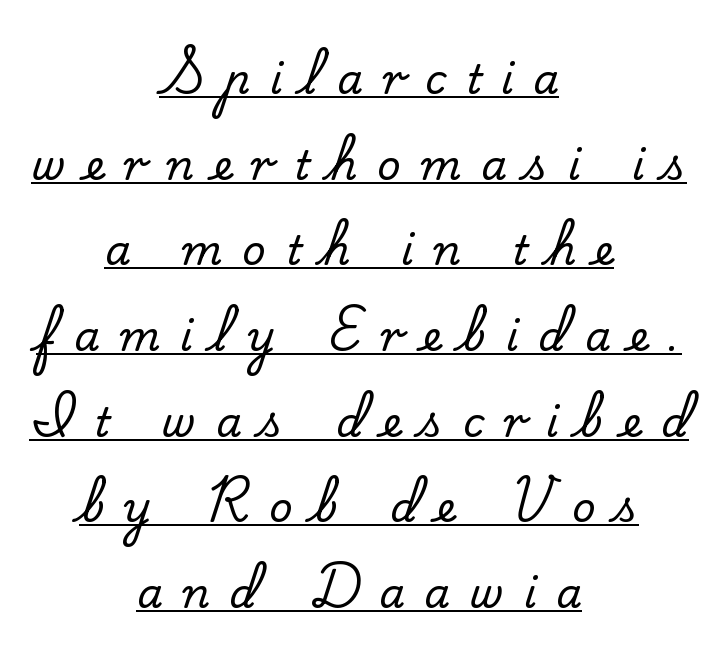
{"serif": "yes", "width": "normal", "stroke_contrast": "low", "x_height": "small", "monospaced": "no", "underline": "yes", "align": "center", "line_spacing": "loose", "line_spacing_ratio": 2.09, "letter_spacing": "wide", "letter_spacing_em": 0.48, "glyph_px": 41}
